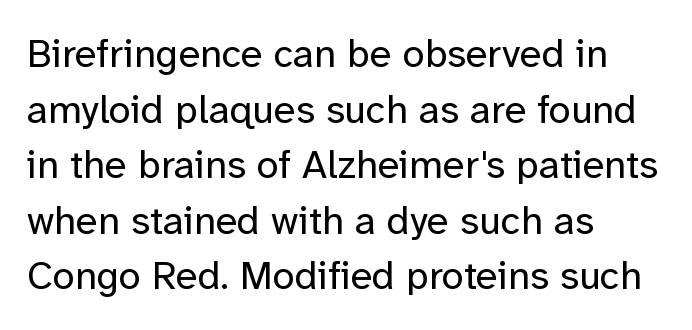
The lines in this sample share a left origin and differ only in where they stop. A typesetter would mark this as roman, not italic. The weight tops out at a normal text grade. This sample has the flowing, uneven cadence of proportional lettering.
